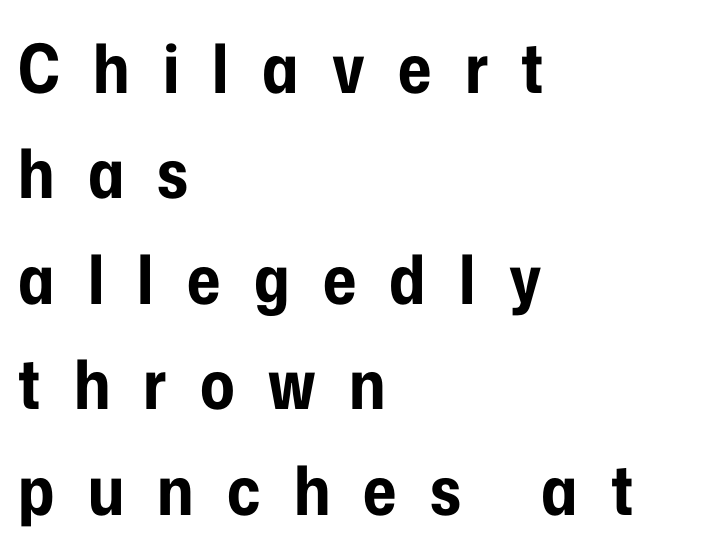
The image shows 68 px bold, condensed sans-serif type, upright; set left-aligned, normal line spacing (1.55x), unusually wide letter spacing (+0.49 em), not underlined; low stroke contrast and a medium x-height.
